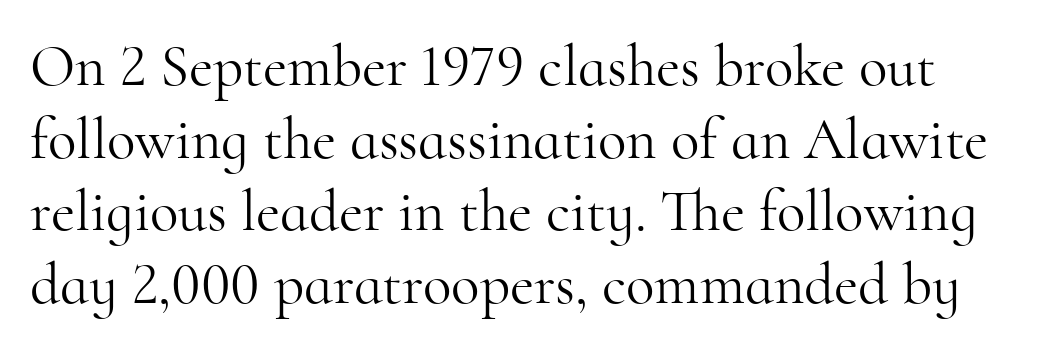
The image shows 59 px light serif type, upright; set line spacing 1.23x, normal letter spacing, not underlined; high stroke contrast and a small x-height.
